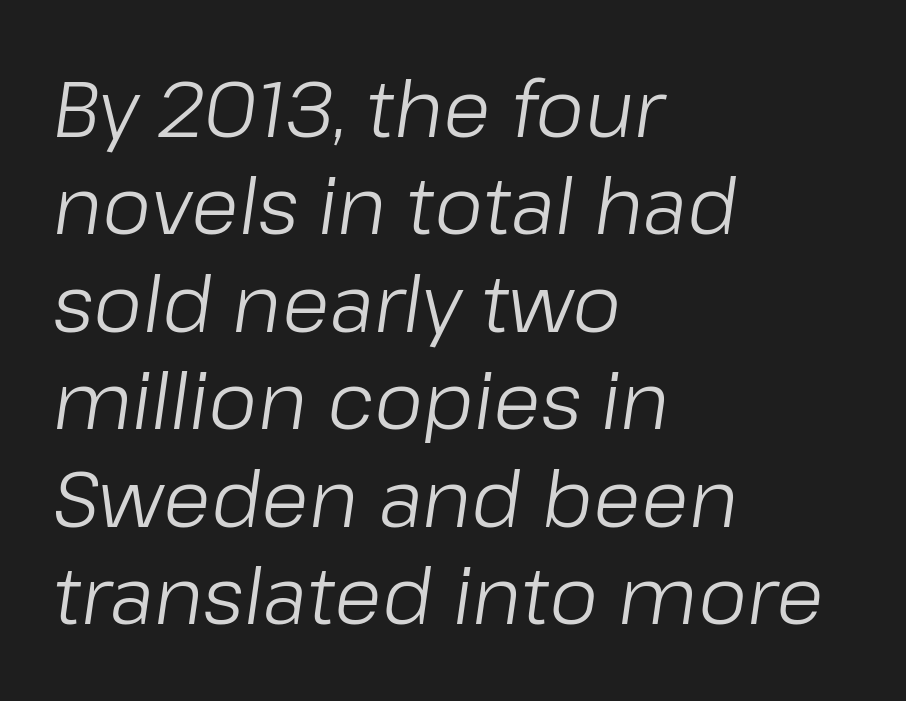
The image shows 78 px light type, italic (leaning right); set left-aligned, normal line spacing (1.25x), normal letter spacing, not underlined; low stroke contrast and a medium x-height.
